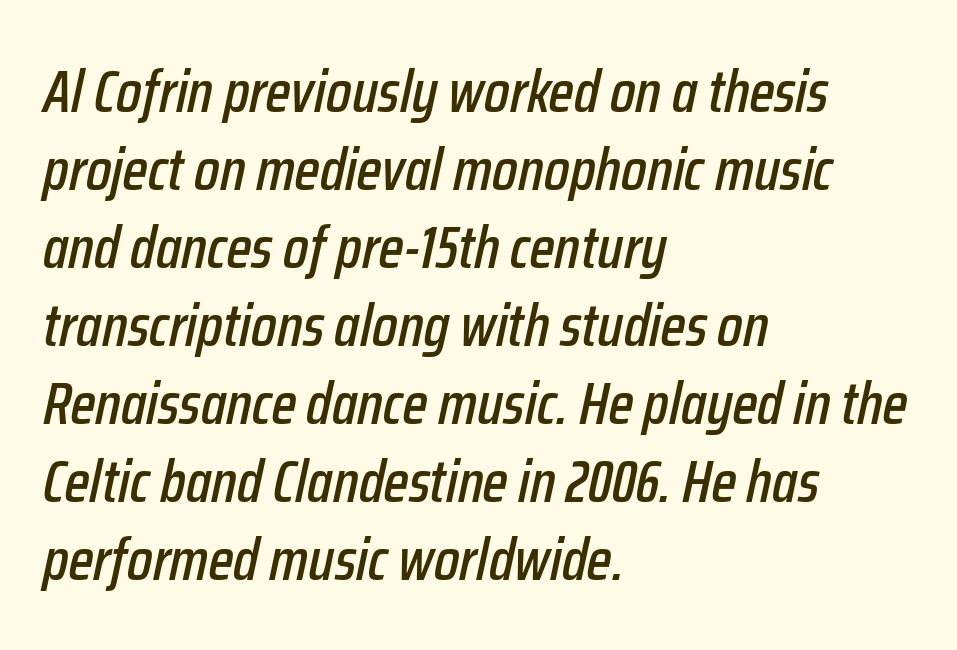
{"italic": "yes", "lean": "right", "slant_degrees": 12, "width": "condensed", "stroke_contrast": "low", "x_height": "medium", "monospaced": "no", "underline": "no", "align": "left", "line_spacing": "normal", "line_spacing_ratio": 1.3, "letter_spacing": "normal", "letter_spacing_em": 0.0, "glyph_px": 60}
